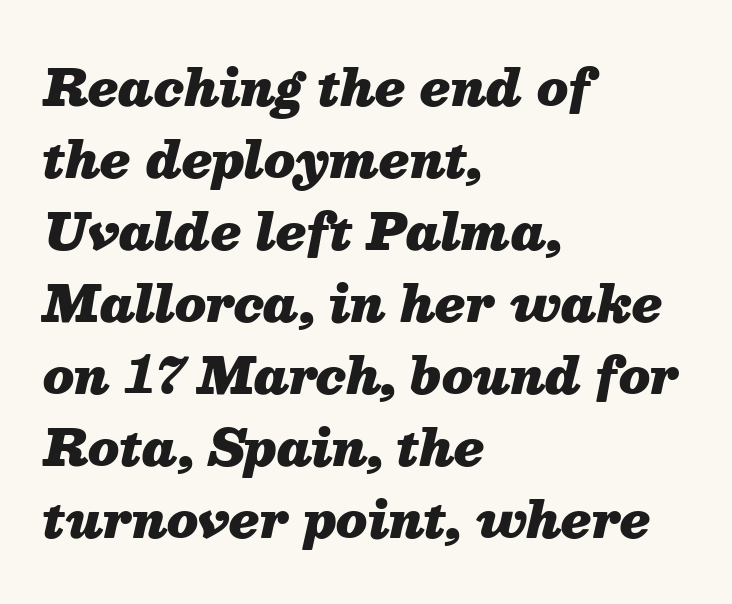
Standard letterfit; no display-style spreading of the glyphs. Each line starts at the same left margin while the right side varies. The letters advance in unequal steps, a hallmark of proportional type. This is heavy type, rendered in bold. In terms of posture, this sample is oblique. Each row of text sits above clean, open space.
